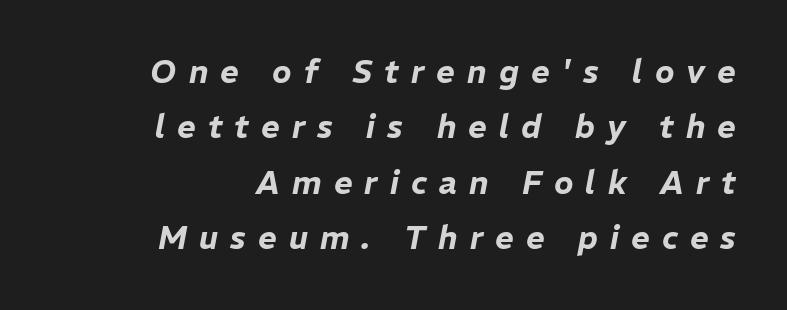
{"italic": "yes", "lean": "right", "slant_degrees": 11, "width": "normal", "stroke_contrast": "low", "x_height": "medium", "monospaced": "no", "underline": "no", "align": "right", "line_spacing_ratio": 1.73, "letter_spacing": "wide", "letter_spacing_em": 0.38, "glyph_px": 32}
